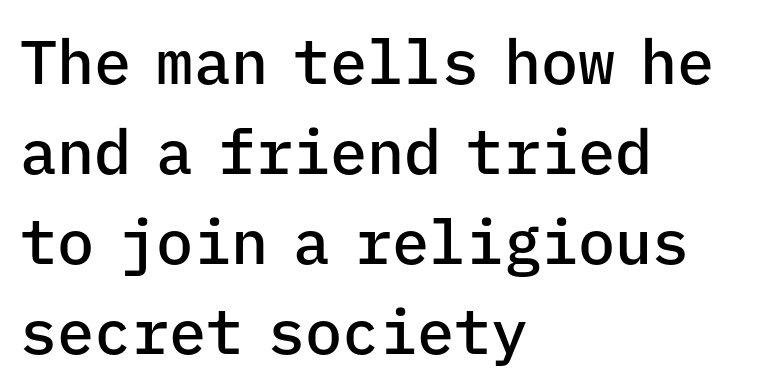
Q: Is the text bold? A: Semi-bold.
Q: Is the text italic (slanted)? A: No, it is upright.
Q: Is the typeface a serif or a sans-serif typeface? A: Sans-serif.
Q: Is the text underlined? A: No.
Q: How is the paragraph aligned? A: Left-aligned.
Q: Is the spacing between letters normal or unusually wide? A: Normal.
Q: Is the spacing between lines tight, normal or loose? A: Normal.
Q: Width (condensed, normal, or wide)? A: Normal.
Q: Stroke contrast? A: Low.
Q: x-height? A: Medium.
Q: Monospaced? A: Yes.
